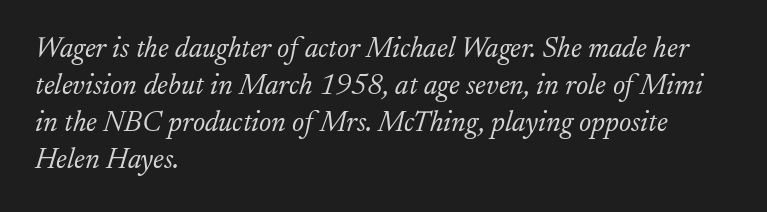
The image shows 29 px light serif type, italic (leaning right); set left-aligned, normal line spacing (1.28x), normal letter spacing, not underlined; low stroke contrast and a small x-height.
